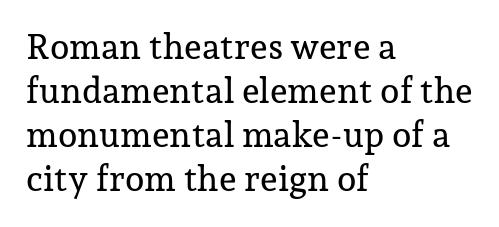
The image shows 35 px serif type, upright; set left-aligned, normal line spacing (1.26x), normal letter spacing, not underlined; low stroke contrast and a medium x-height.
